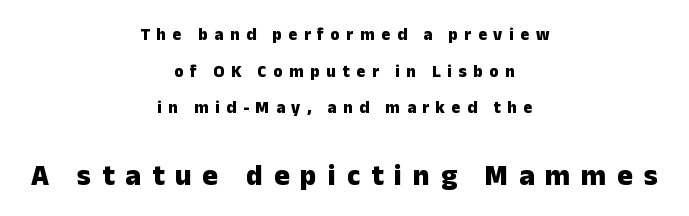
The image shows 29 px heavy sans-serif type, upright; set centered, loose line spacing (2.16x), unusually wide letter spacing (+0.38 em), not underlined; the second (bottom) block is 1.71x larger; low stroke contrast and a medium x-height.
